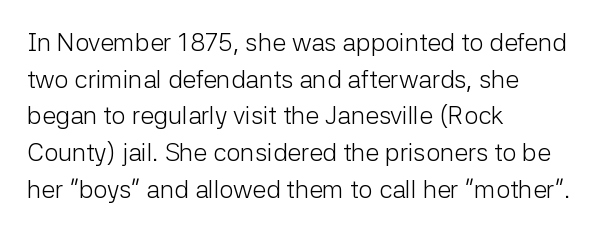
{"italic": "no", "bold": "no", "underline": "no", "align": "left", "line_spacing": "normal", "line_spacing_ratio": 1.47, "letter_spacing": "normal", "letter_spacing_em": 0.0, "glyph_px": 25}
